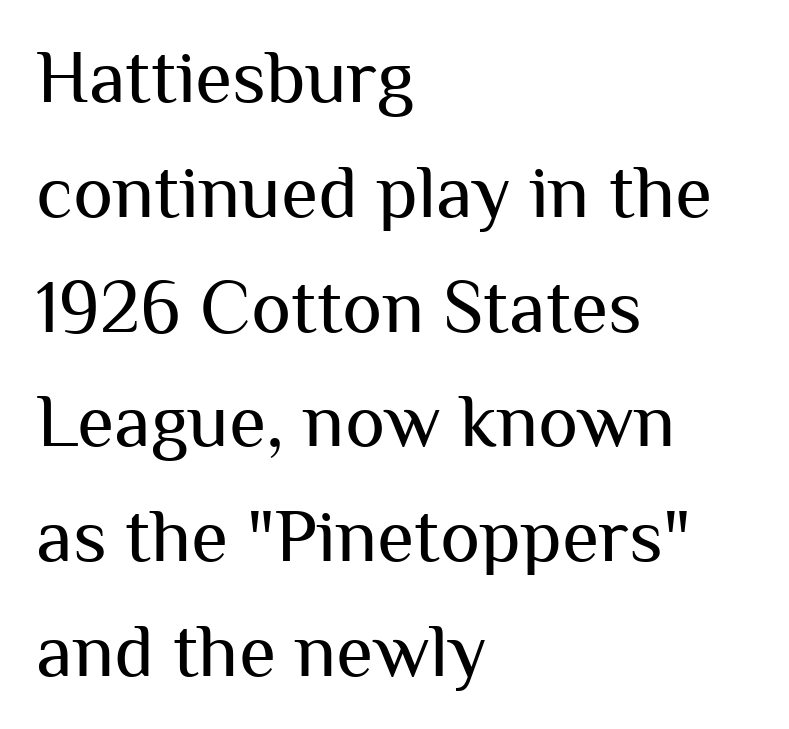
{"serif": "no", "italic": "no", "bold": "no", "weight": "regular", "width": "normal", "stroke_contrast": "medium", "x_height": "medium", "monospaced": "no", "underline": "no", "align": "left", "line_spacing": "normal", "line_spacing_ratio": 1.51, "letter_spacing": "normal", "letter_spacing_em": 0.0, "glyph_px": 76}
